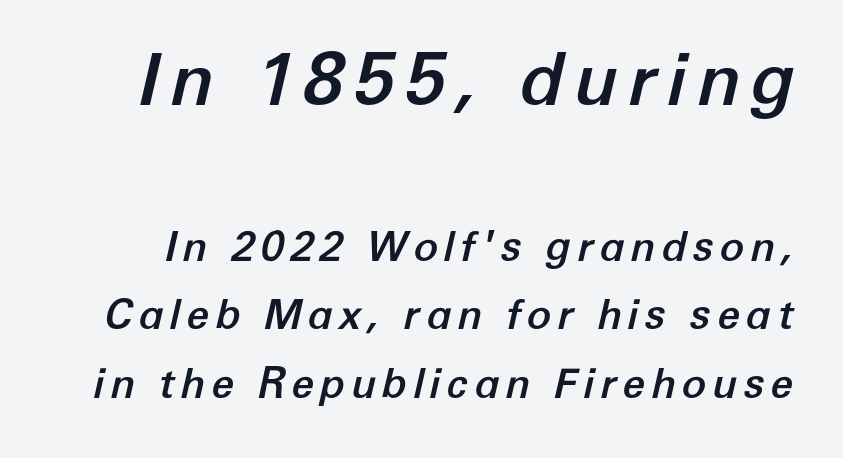
{"italic": "yes", "lean": "right", "slant_degrees": 12, "width": "normal", "stroke_contrast": "low", "x_height": "medium", "monospaced": "no", "underline": "no", "line_spacing": "normal", "line_spacing_ratio": 1.67, "larger_block": "first", "size_ratio": 1.76, "glyph_px": 72}
